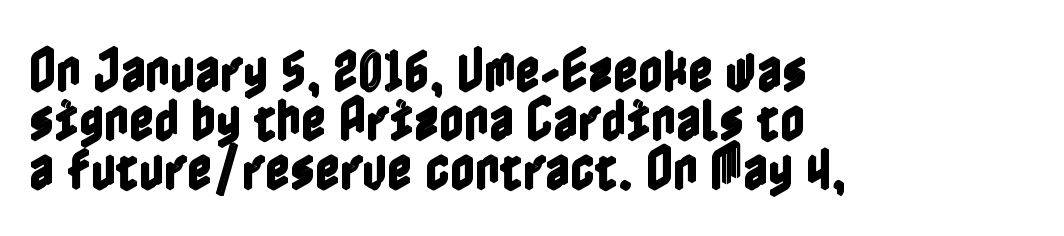
Q: Is the text italic (slanted)? A: No, it is upright.
Q: Is the text underlined? A: No.
Q: How is the paragraph aligned? A: Left-aligned.
Q: Is the spacing between letters normal or unusually wide? A: Normal.
Q: Is the spacing between lines tight, normal or loose? A: Tight.
Q: Width (condensed, normal, or wide)? A: Condensed.
Q: x-height? A: Medium.
